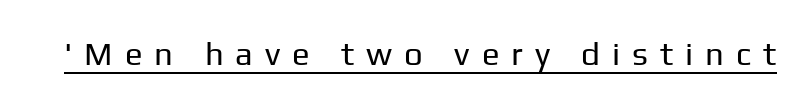
A continuous stroke trails under the words, as in a hyperlink. The lettering stays uniformly vertical, giving the passage a roman look. The horizontal fit of the characters is loose and conspicuously gappy. Nothing heavy about these letters — not bold at all. The text was rendered using a sans face with plain stroke endings.
